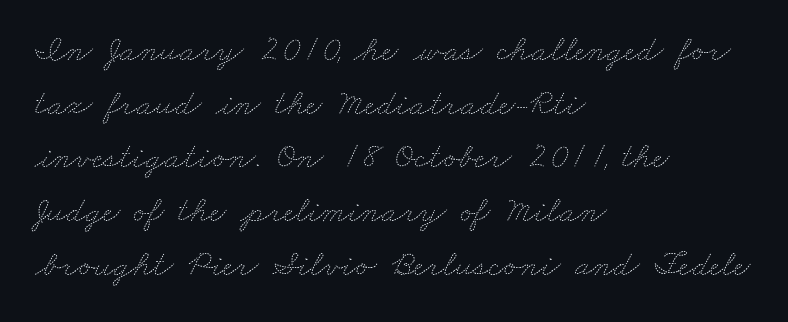
The space beneath each line is pristine and unruled. A light-to-regular cut is what we see here. The passage is arranged the way most books set body copy — flush left. Caption: standard tracking, unaltered. Honestly, the row spacing looks completely unremarkable.
